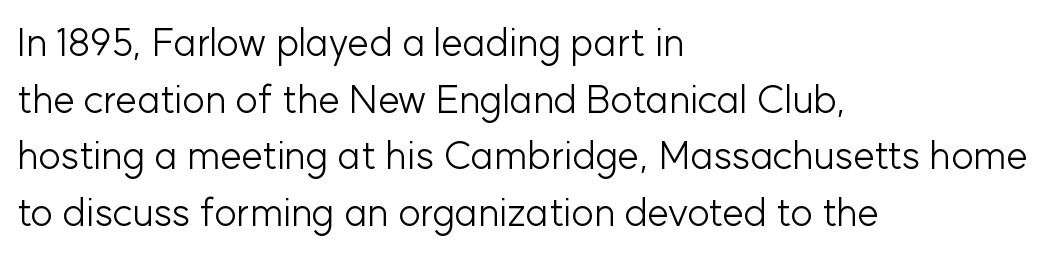
The image shows 39 px light sans-serif type, upright; set left-aligned, normal line spacing (1.45x), normal letter spacing, not underlined; low stroke contrast and a medium x-height.
